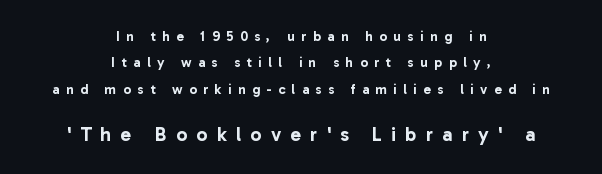
{"italic": "no", "underline": "no", "align": "center", "line_spacing_ratio": 1.88, "letter_spacing": "wide", "letter_spacing_em": 0.46, "larger_block": "second", "size_ratio": 1.43, "glyph_px": 20}
